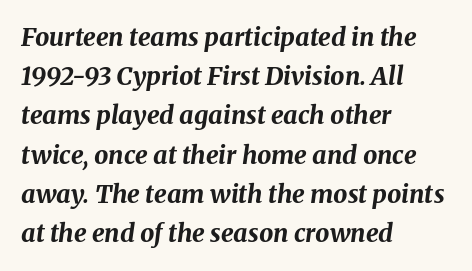
The space directly below the letters is spotless. Regarding leading, the lines here are spaced in the standard way. The passage is arranged the way most books set body copy — flush left. How are the letters spaced? Ordinarily, with no added tracking.
